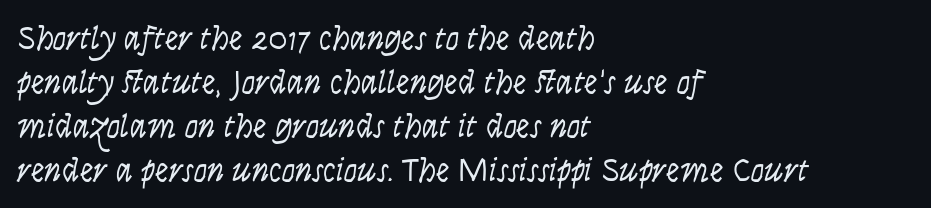
These lines sit exactly where default settings would place them. Nothing heavy about these letters — not bold at all. Just letters on the line, the space beneath them empty. These lines keep a tight, regular rhythm from letter to letter. These lines are rendered in a variable-pitch font. A classic flush-left, rag-right setting is used for this passage.
